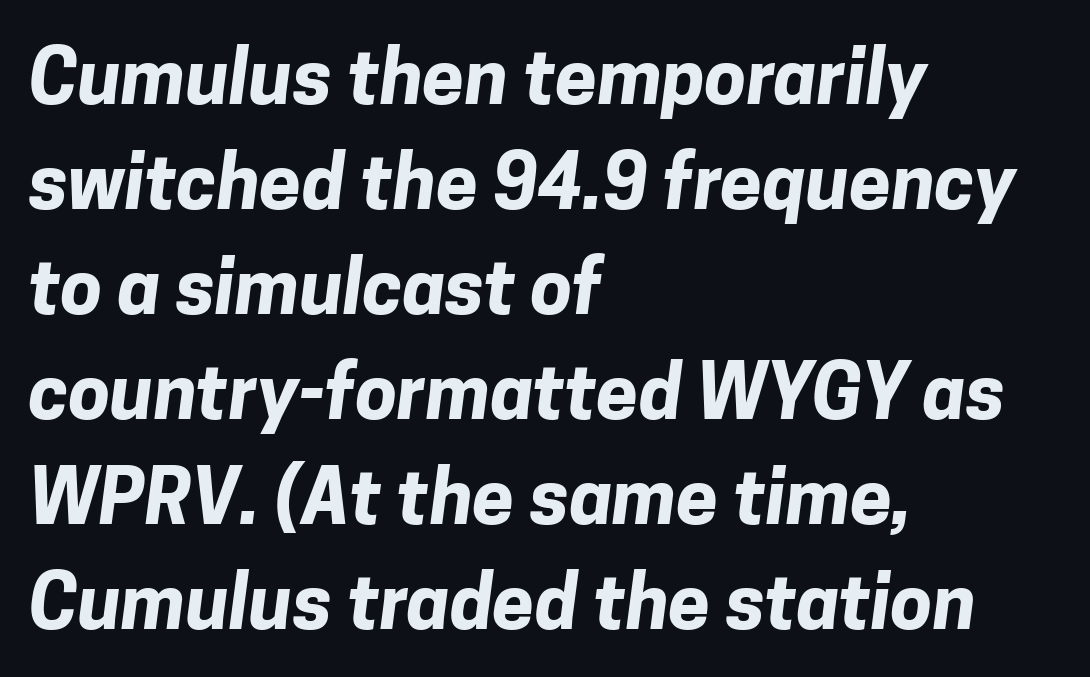
Q: Is the text bold? A: Yes.
Q: Is the typeface a serif or a sans-serif typeface? A: Sans-serif.
Q: Is the text underlined? A: No.
Q: How is the paragraph aligned? A: Left-aligned.
Q: Is the spacing between letters normal or unusually wide? A: Normal.
Q: Is the spacing between lines tight, normal or loose? A: Normal.
Q: Width (condensed, normal, or wide)? A: Normal.
Q: Stroke contrast? A: Low.
Q: x-height? A: Medium.
Q: Monospaced? A: No.
